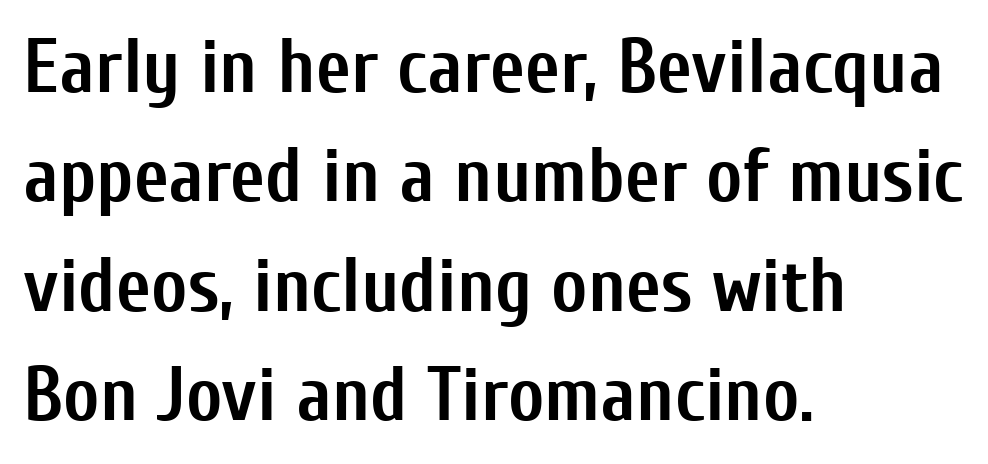
The passage shown stacks its lines at a standard gap. Serifs: no, the terminals of the letterforms are clean. The letters sit at their default tracking, neither squeezed nor spread. Character widths vary here, with narrow letters taking less room than wide ones. These lines carry a lot of weight — the face is fully bold.
